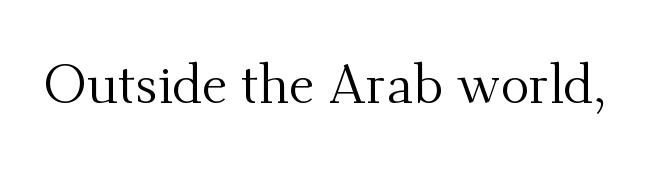
This sample uses an upright cut, with every glyph sitting square on the baseline. Descenders are the only things crossing below the line. Check where the strokes stop: tiny serifs finish them off. Each stroke keeps to a modest, everyday thickness or less.
